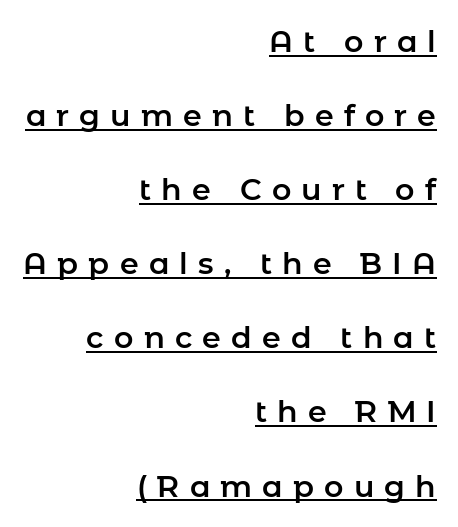
{"serif": "no", "italic": "no", "width": "normal", "stroke_contrast": "low", "x_height": "medium", "monospaced": "no", "underline": "yes", "align": "right", "line_spacing": "loose", "line_spacing_ratio": 2.47, "letter_spacing": "wide", "letter_spacing_em": 0.34, "glyph_px": 30}
